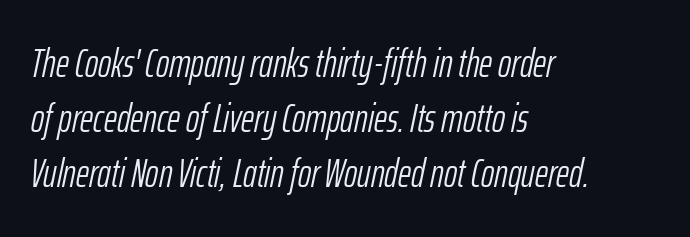
Q: Is the text bold? A: No.
Q: Is the text italic (slanted)? A: Yes, it leans right by about 12 degrees.
Q: Is the text underlined? A: No.
Q: How is the paragraph aligned? A: Left-aligned.
Q: Is the spacing between letters normal or unusually wide? A: Normal.
Q: Is the spacing between lines tight, normal or loose? A: Normal.
Q: Width (condensed, normal, or wide)? A: Condensed.
Q: Stroke contrast? A: Low.
Q: x-height? A: Medium.
Q: Monospaced? A: No.
